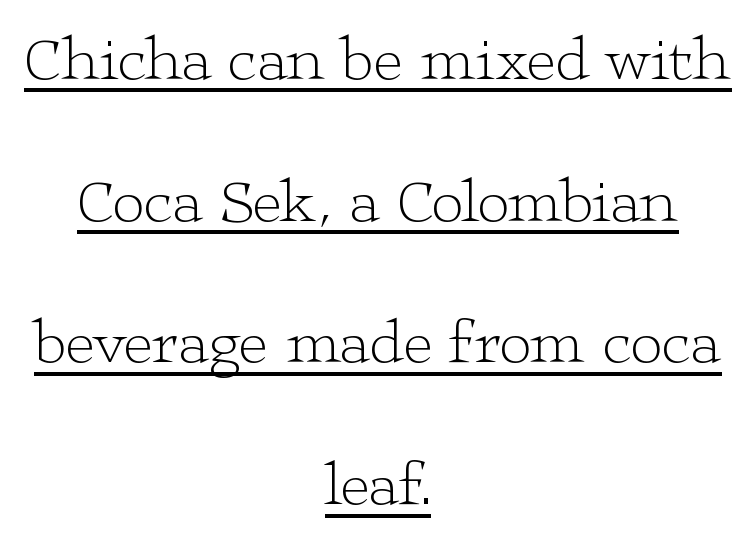
{"serif": "yes", "italic": "no", "bold": "no", "weight": "light", "width": "wide", "stroke_contrast": "low", "x_height": "medium", "monospaced": "no", "underline": "yes", "align": "center", "line_spacing": "loose", "line_spacing_ratio": 2.25, "letter_spacing": "normal", "letter_spacing_em": 0.0, "glyph_px": 63}
